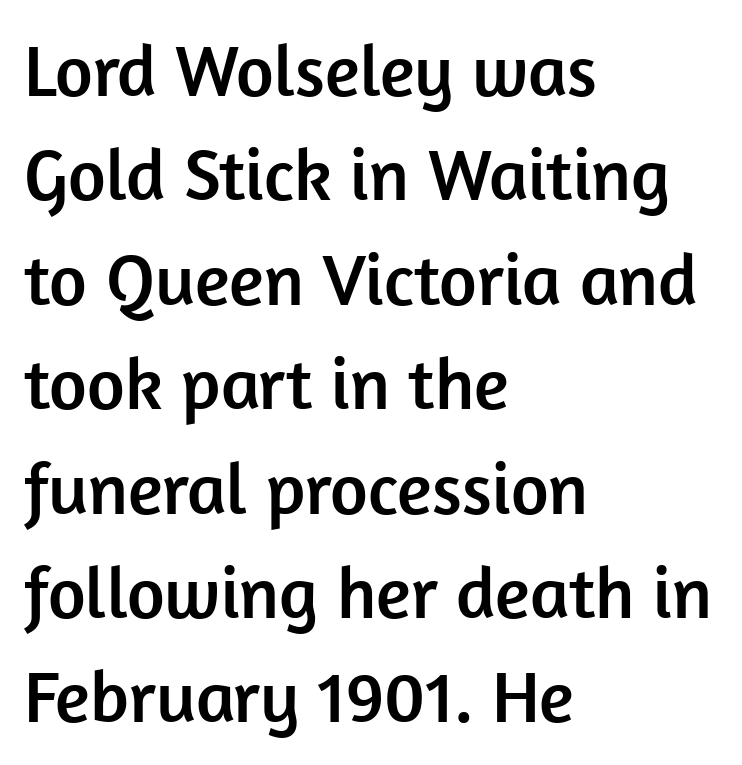
The image shows 73 px sans-serif type, upright; set left-aligned, normal line spacing (1.43x), normal letter spacing, not underlined; low stroke contrast and a medium x-height.
